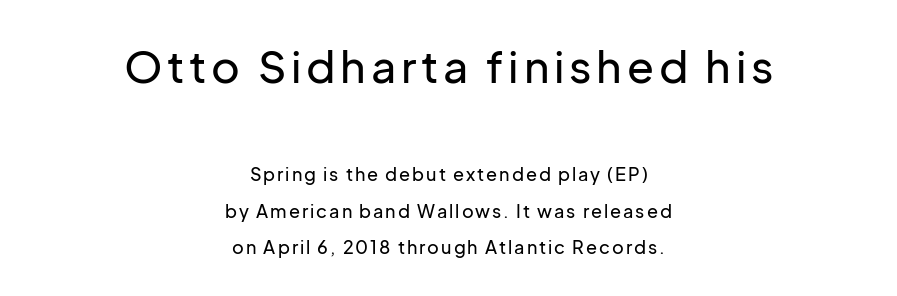
Does the lettering tilt? It doesn't — this is upright. Notice the wide empty band between every row — that's loose leading. A centered setting, common on invitations and titles, is used for this passage. Is this a sans? Yes — the strokes have no serifs.
